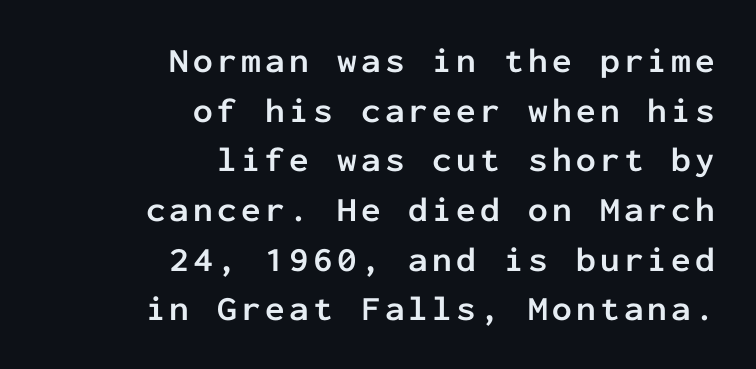
Q: Is the text bold? A: Yes.
Q: Is the text italic (slanted)? A: No, it is upright.
Q: Is the typeface a serif or a sans-serif typeface? A: Sans-serif.
Q: Is the text underlined? A: No.
Q: How is the paragraph aligned? A: Right-aligned.
Q: Is the spacing between lines tight, normal or loose? A: Normal.
Q: Width (condensed, normal, or wide)? A: Normal.
Q: Stroke contrast? A: Low.
Q: x-height? A: Medium.
Q: Monospaced? A: Yes.
